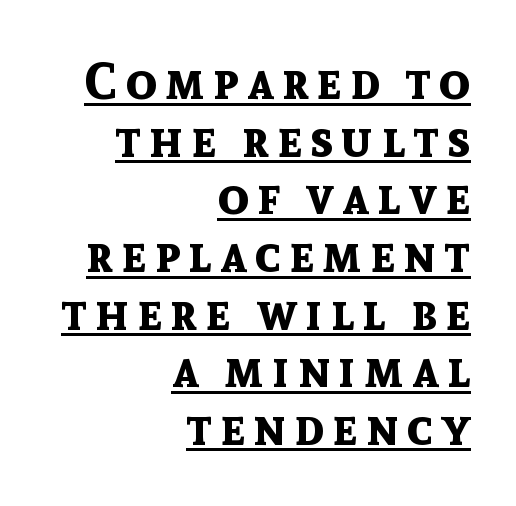
Q: Is the text bold? A: Yes.
Q: Is the text italic (slanted)? A: No, it is upright.
Q: Is the typeface a serif or a sans-serif typeface? A: Sans-serif.
Q: Is the text underlined? A: Yes.
Q: How is the paragraph aligned? A: Right-aligned.
Q: Is the spacing between lines tight, normal or loose? A: Tight.
Q: Width (condensed, normal, or wide)? A: Normal.
Q: x-height? A: Medium.
Q: Monospaced? A: No.
